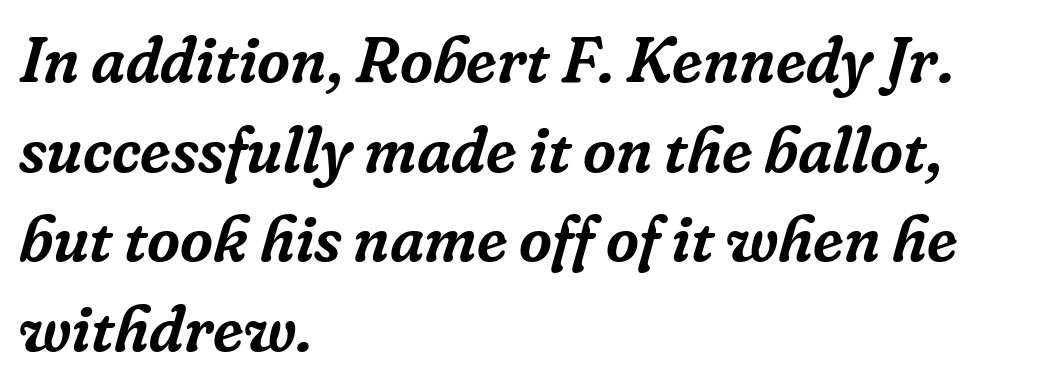
Q: Is the text italic (slanted)? A: Yes, it leans right by about 16 degrees.
Q: Is the typeface a serif or a sans-serif typeface? A: Serif.
Q: Is the text underlined? A: No.
Q: How is the paragraph aligned? A: Left-aligned.
Q: Is the spacing between letters normal or unusually wide? A: Normal.
Q: Is the spacing between lines tight, normal or loose? A: Normal.
Q: Width (condensed, normal, or wide)? A: Normal.
Q: Stroke contrast? A: Low.
Q: x-height? A: Medium.
Q: Monospaced? A: No.
